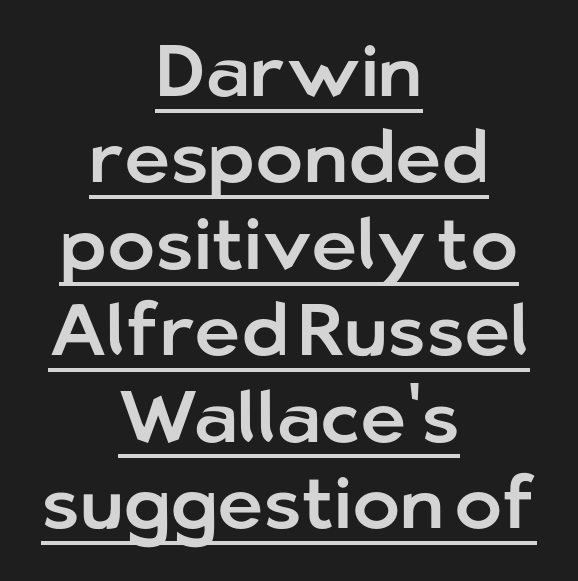
{"serif": "no", "italic": "no", "width": "normal", "stroke_contrast": "low", "x_height": "medium", "monospaced": "no", "underline": "yes", "align": "center", "line_spacing_ratio": 1.2, "letter_spacing": "normal", "letter_spacing_em": 0.0, "glyph_px": 72}
